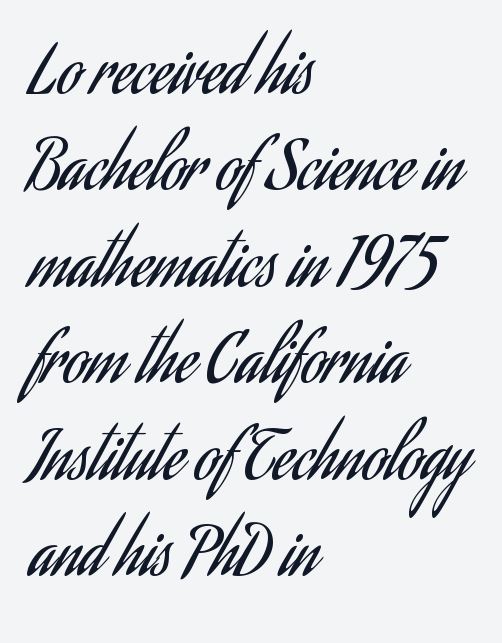
Weight: in the light-to-regular range. How are the letters spaced? Ordinarily, with no added tracking. Bare-footed words on every line. Line spacing here is normal.
